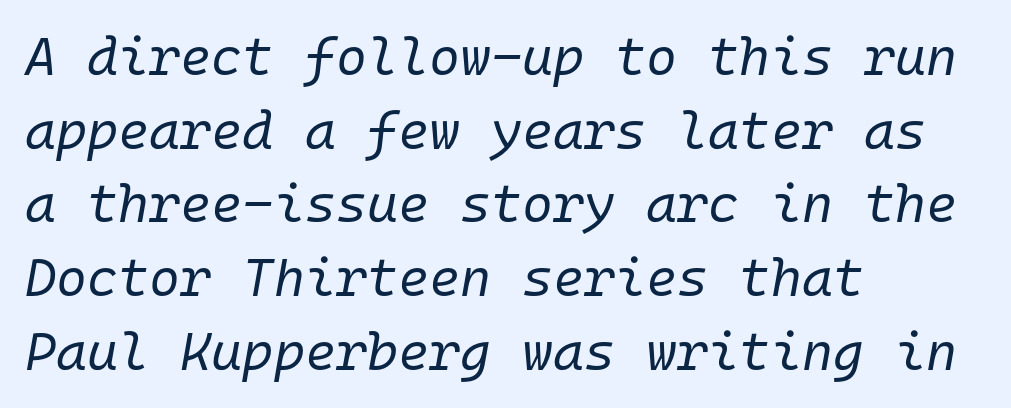
Quick note: italic. Ink coverage per letter is moderate at most. There is no visible air inserted between adjacent glyphs. The rendering anchors every line to the left-hand side.
